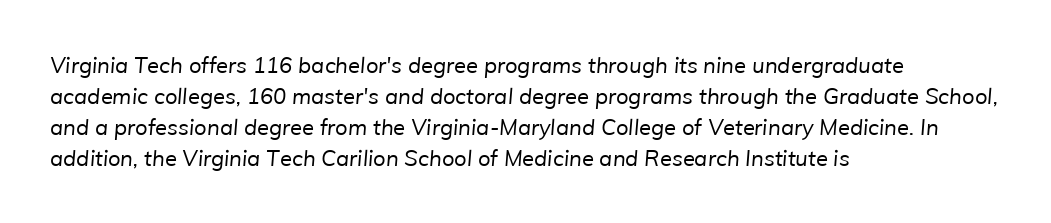
The image shows 22 px text type; set left-aligned, normal line spacing (1.41x), normal letter spacing, not underlined.
